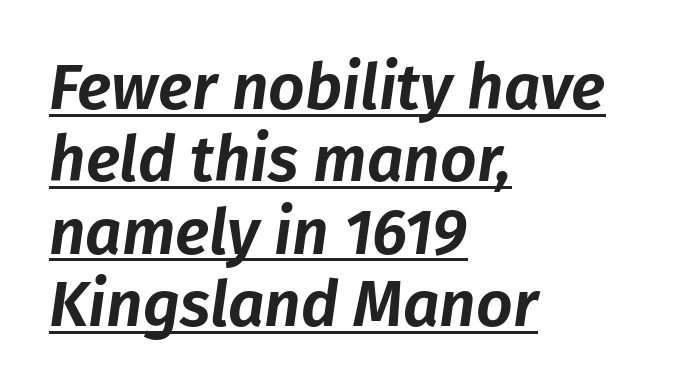
The image shows 64 px text type, italic (leaning right); set left-aligned, tight line spacing (1.13x), normal letter spacing, underlined; low stroke contrast and a medium x-height.
